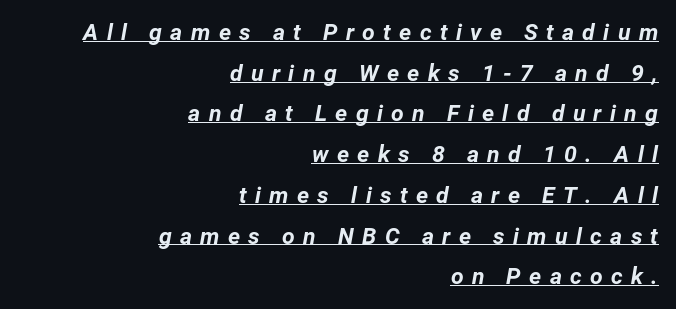
The image shows 23 px bold type, italic (leaning right); set right-aligned, line spacing 1.77x, unusually wide letter spacing (+0.36 em), underlined.
